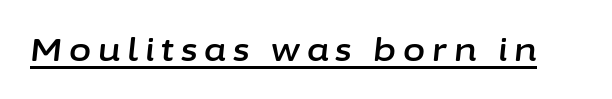
Q: Is the text italic (slanted)? A: Yes, it leans right by about 6 degrees.
Q: Is the text underlined? A: Yes.
Q: Is the spacing between letters normal or unusually wide? A: Unusually wide.
Q: Width (condensed, normal, or wide)? A: Normal.
Q: Stroke contrast? A: Low.
Q: x-height? A: Medium.
Q: Monospaced? A: No.
